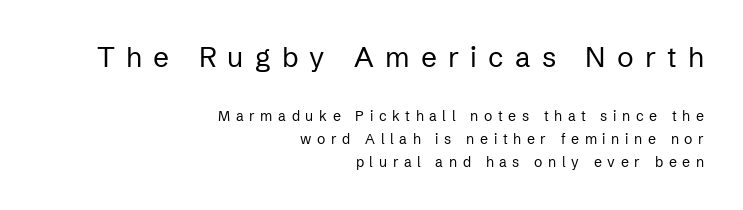
Character widths vary here, with narrow letters taking less room than wide ones. The passage shown has open, widely tracked lettering throughout. These lines are set flush right with a ragged left edge. A clean baseline with only descenders dipping below it.
